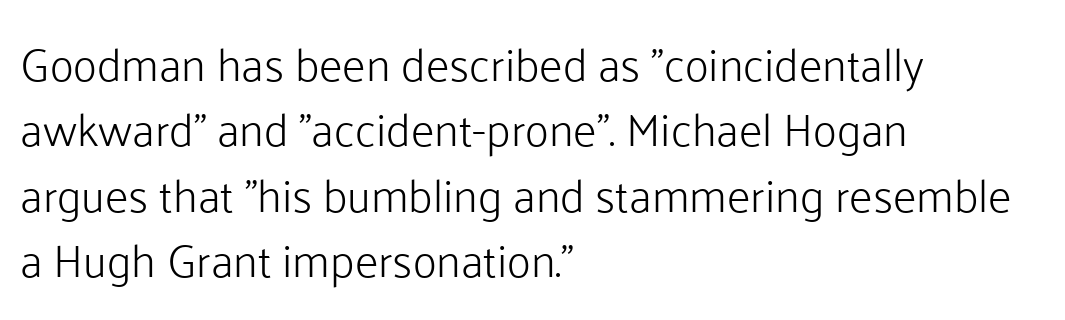
No word sits above an underline. One glance says typical: line gaps are just what's usual. Short and long lines alike share a common starting point at left. Ascenders rise straight up at ninety degrees.
